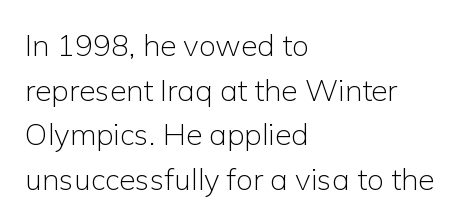
{"serif": "no", "italic": "no", "bold": "no", "weight": "light", "width": "normal", "stroke_contrast": "low", "x_height": "medium", "monospaced": "no", "underline": "no", "align": "left", "line_spacing": "normal", "line_spacing_ratio": 1.49, "letter_spacing": "normal", "letter_spacing_em": 0.0, "glyph_px": 30}
